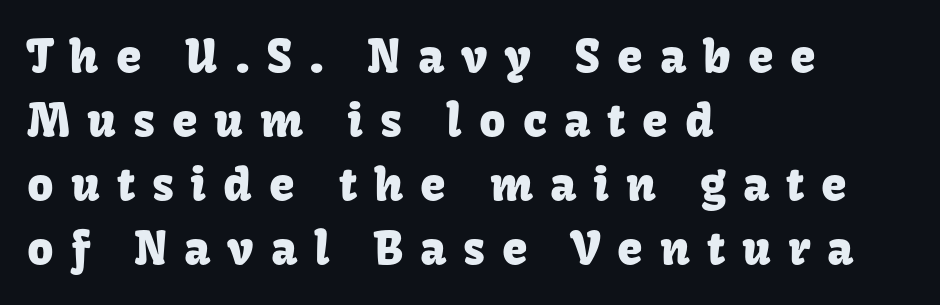
{"serif": "no", "italic": "no", "width": "normal", "stroke_contrast": "low", "x_height": "medium", "monospaced": "no", "underline": "no", "align": "left", "line_spacing": "normal", "line_spacing_ratio": 1.39, "letter_spacing": "wide", "letter_spacing_em": 0.37, "glyph_px": 46}
